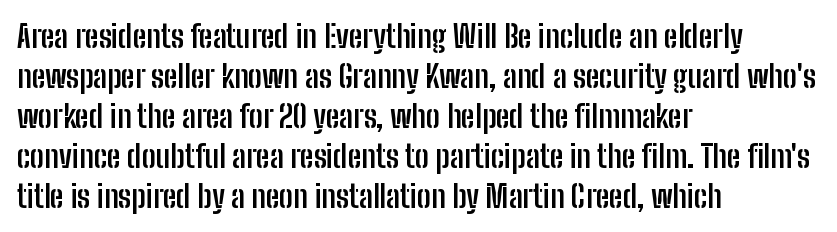
The image shows 31 px semibold, condensed sans-serif type, upright; set left-aligned, normal line spacing (1.29x), normal letter spacing, not underlined; low stroke contrast and a medium x-height.
